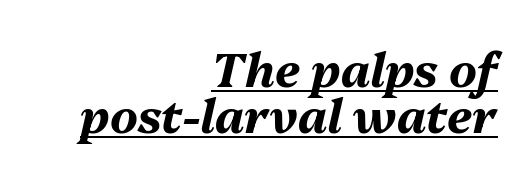
{"italic": "yes", "lean": "right", "slant_degrees": 13, "bold": "yes", "weight": "bold", "width": "normal", "stroke_contrast": "medium", "x_height": "medium", "monospaced": "no", "underline": "yes", "align": "right", "line_spacing": "tight", "line_spacing_ratio": 0.97, "letter_spacing": "normal", "letter_spacing_em": 0.0, "glyph_px": 47}
